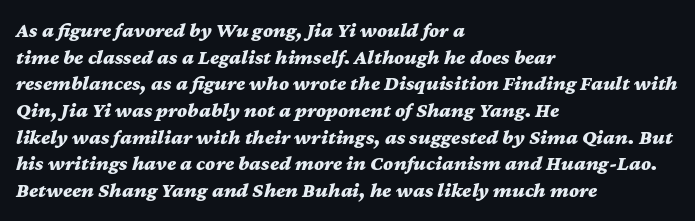
{"italic": "yes", "lean": "right", "slant_degrees": 12, "bold": "yes", "underline": "no", "align": "left", "line_spacing": "normal", "line_spacing_ratio": 1.27, "letter_spacing": "normal", "letter_spacing_em": 0.0, "glyph_px": 21}
